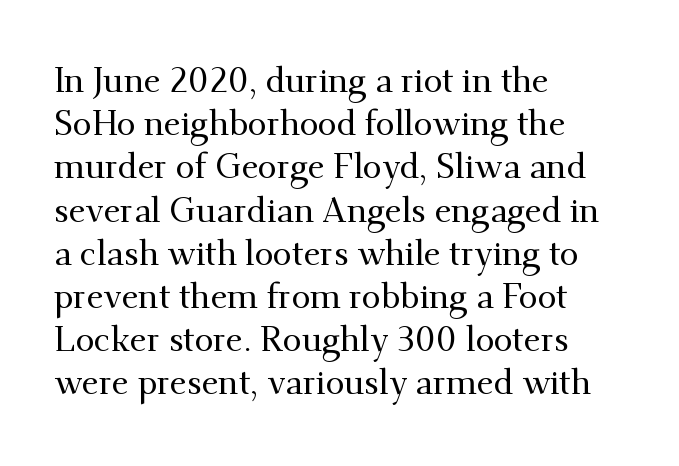
Baseline-to-baseline distance is the conventional proportion of letter height. If you drew a ruler down the left edge, every line would touch it. Spacing verdict: proportional, widths tailored to each character. Has an underline been added? It has not. The passage shown is typeset with a serif family. Spacing between characters is what you'd get straight out of the box.
